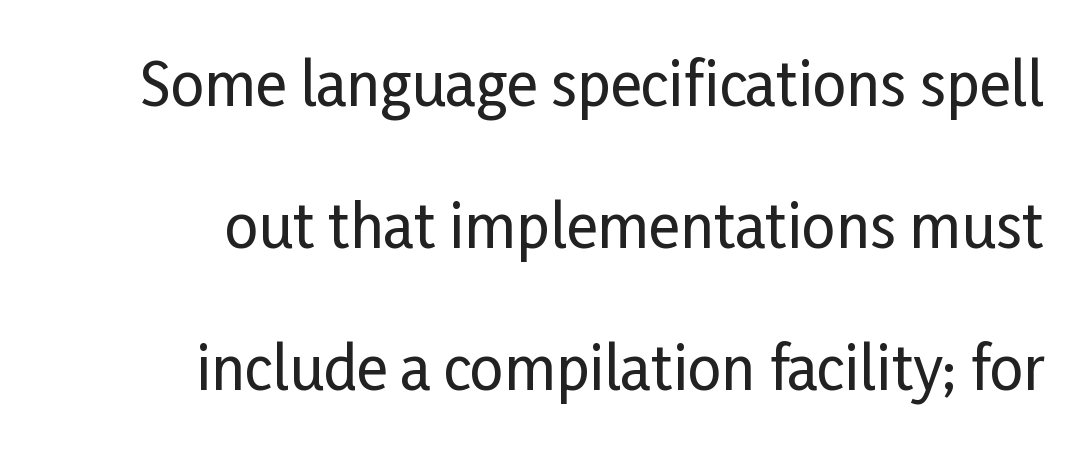
The image shows 59 px condensed sans-serif type, upright; set right-aligned, loose line spacing (2.41x), normal letter spacing, not underlined; low stroke contrast and a medium x-height.
